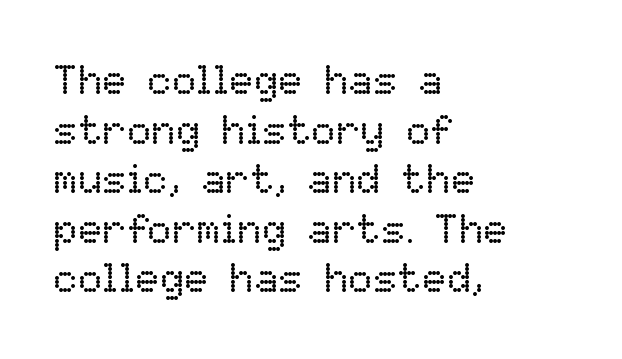
Q: Is the text bold? A: No.
Q: Is the text italic (slanted)? A: No, it is upright.
Q: Is the text underlined? A: No.
Q: How is the paragraph aligned? A: Left-aligned.
Q: Is the spacing between letters normal or unusually wide? A: Normal.
Q: Width (condensed, normal, or wide)? A: Normal.
Q: Stroke contrast? A: Low.
Q: x-height? A: Medium.
Q: Monospaced? A: No.
